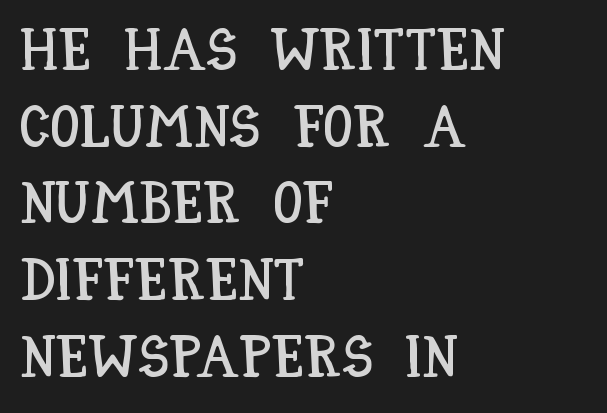
{"italic": "no", "width": "condensed", "stroke_contrast": "low", "x_height": "large", "monospaced": "no", "underline": "no", "align": "left", "line_spacing": "normal", "line_spacing_ratio": 1.3, "letter_spacing": "normal", "letter_spacing_em": 0.0, "glyph_px": 59}
